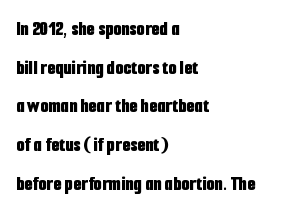
{"italic": "no", "bold": "yes", "underline": "no", "align": "left", "line_spacing_ratio": 1.84, "letter_spacing": "normal", "letter_spacing_em": 0.0, "glyph_px": 21}
